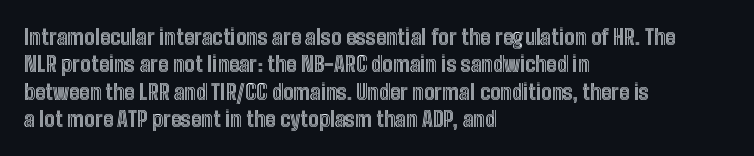
You could call the tracking neutral — neither tight nor loose. Honestly, there is no underline to notice here at all. This is roman type, the default non-slanted kind. Compared with a centered layout, this one pins lines to the left instead. Interline gaps are of average width in this sample.
